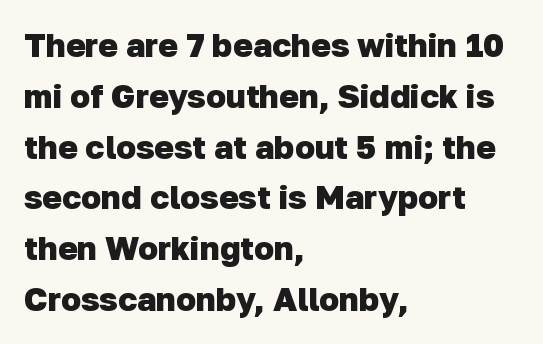
Q: Is the text bold? A: Yes.
Q: Is the typeface a serif or a sans-serif typeface? A: Sans-serif.
Q: Is the text underlined? A: No.
Q: How is the paragraph aligned? A: Left-aligned.
Q: Is the spacing between letters normal or unusually wide? A: Normal.
Q: Is the spacing between lines tight, normal or loose? A: Normal.
Q: Width (condensed, normal, or wide)? A: Normal.
Q: Stroke contrast? A: Low.
Q: x-height? A: Medium.
Q: Monospaced? A: No.
